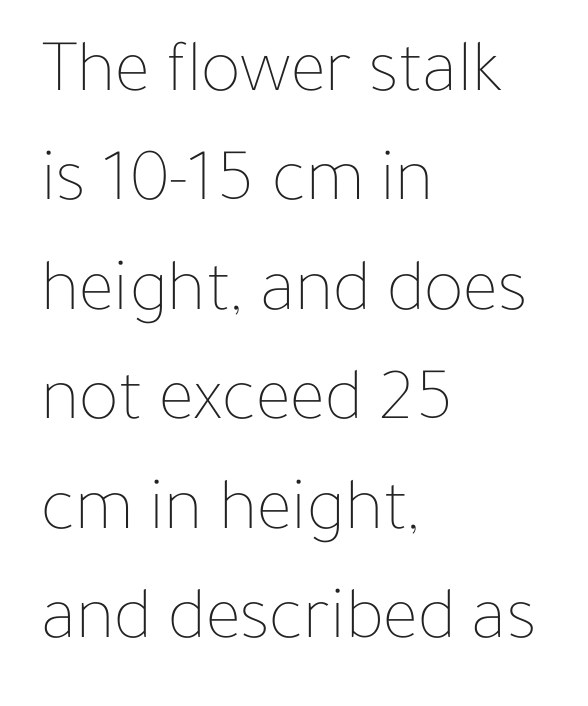
{"italic": "no", "bold": "no", "weight": "thin", "width": "normal", "stroke_contrast": "low", "x_height": "medium", "monospaced": "no", "underline": "no", "align": "left", "line_spacing": "normal", "line_spacing_ratio": 1.46, "letter_spacing": "normal", "letter_spacing_em": 0.0, "glyph_px": 75}
